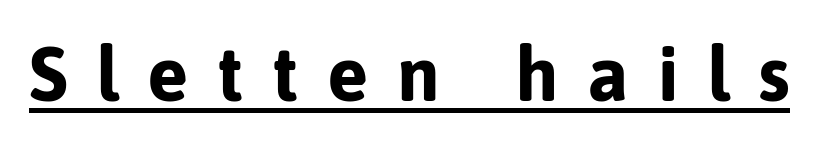
Q: Is the text bold? A: Yes.
Q: Is the text italic (slanted)? A: No, it is upright.
Q: Is the typeface a serif or a sans-serif typeface? A: Sans-serif.
Q: Is the text underlined? A: Yes.
Q: Is the spacing between letters normal or unusually wide? A: Unusually wide.
Q: Width (condensed, normal, or wide)? A: Normal.
Q: Stroke contrast? A: Low.
Q: x-height? A: Medium.
Q: Monospaced? A: No.
